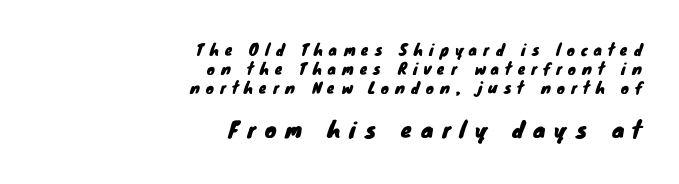
The image shows 22 px text type; set right-aligned, normal line spacing (1.26x), unusually wide letter spacing (+0.41 em), not underlined; the second (bottom) block is 1.47x larger.
